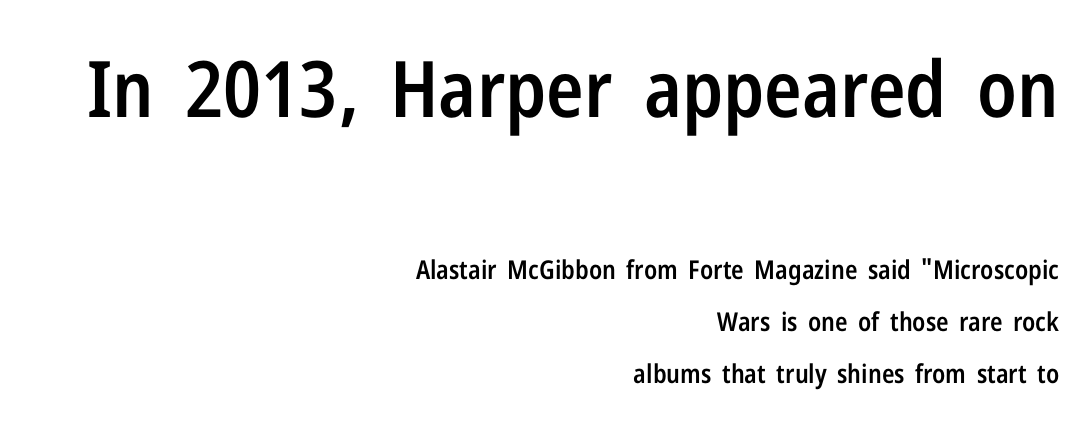
The earlier block is typeset at a bigger size than the later block. The leading is generous, giving the passage an open texture. Underline: absent. This is moderately heavy type, rendered in semibold. Every stem runs plumb, perpendicular to the baseline.
